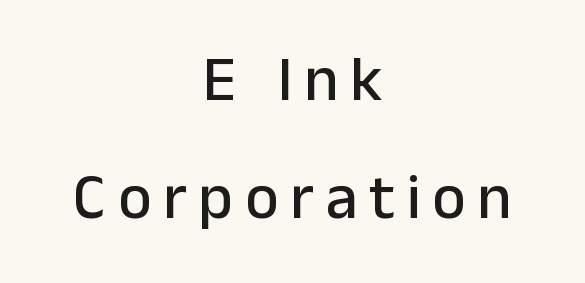
Font category for this specimen: sans-serif. The passage shown is typed in a proportional face where columns would drift. Reading down the block, each line starts at a different indent, mirrored at its end. Nobody drew a line under any word here. Every character sits straight up, as roman type does.
